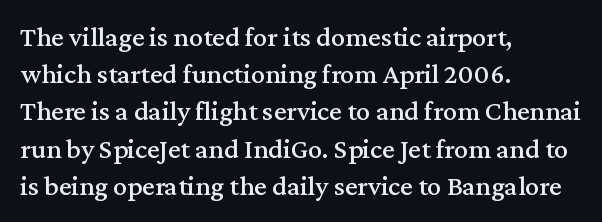
{"serif": "yes", "italic": "no", "width": "normal", "stroke_contrast": "medium", "x_height": "medium", "monospaced": "no", "underline": "no", "align": "left", "line_spacing": "normal", "line_spacing_ratio": 1.33, "letter_spacing": "normal", "letter_spacing_em": 0.0, "glyph_px": 28}
